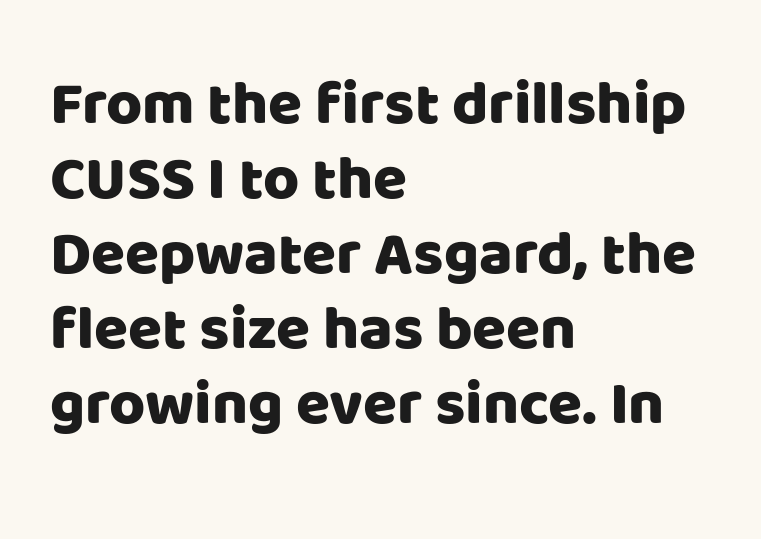
The letters advance in unequal steps, a hallmark of proportional type. Short and long lines alike share a common starting point at left. Quick note: not italic, upright. The passage shown is not underscored anywhere. The gaps between neighbouring characters are ordinary and unremarkable. No feet cap the strokes, marking this as sans-serif type.
